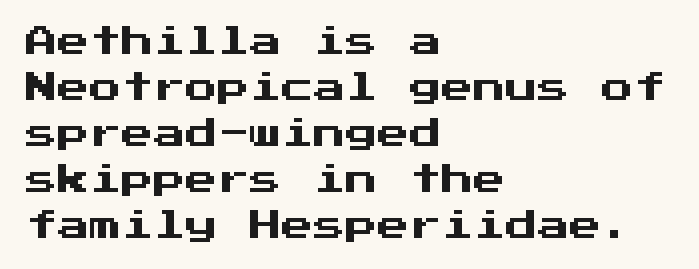
The passage shown has conventional tracking throughout. The face used here is a sans, in the tradition of grotesques and geometrics. A typesetter would call this leading conventional body-copy spacing. Does the copy run flush right? No — it runs flush left. No italicization has been applied; the sample stays upright.
